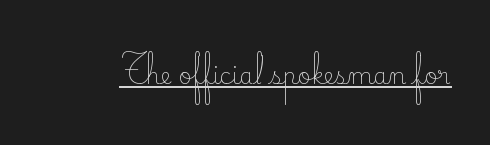
Students, observe the line beneath the letters — that is underlining. You can tell it's not italic because the verticals are truly vertical. Stems here are at most as thick as an everyday book face. Between one letter and the next there's only the usual sliver of space.
